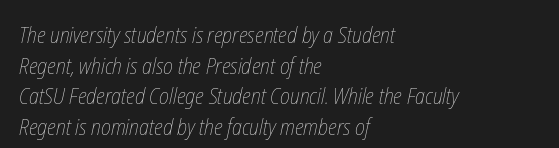
{"bold": "no", "underline": "no", "align": "left", "line_spacing": "normal", "line_spacing_ratio": 1.39, "letter_spacing": "normal", "letter_spacing_em": 0.0, "glyph_px": 22}
